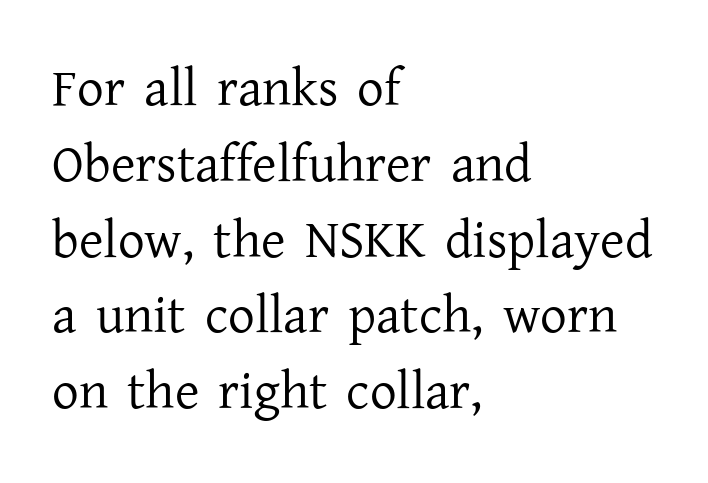
The image shows 53 px regular-weight serif type, upright; set left-aligned, normal line spacing (1.43x), normal letter spacing, not underlined; low stroke contrast and a medium x-height.
